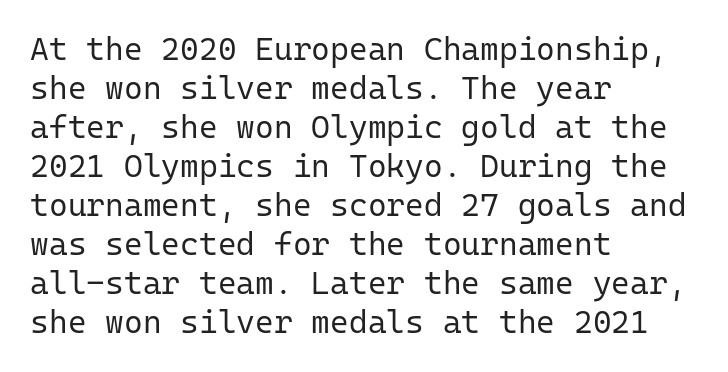
The image shows 32 px regular-weight sans-serif type, upright, monospaced; set left-aligned, line spacing 1.22x, normal letter spacing, not underlined; low stroke contrast and a medium x-height.
